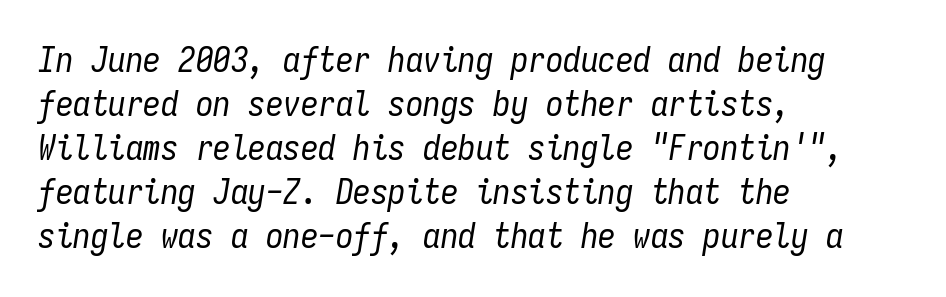
The image shows 35 px regular-weight, condensed type, italic (leaning right), monospaced; set left-aligned, normal line spacing (1.26x), normal letter spacing, not underlined; low stroke contrast and a medium x-height.
